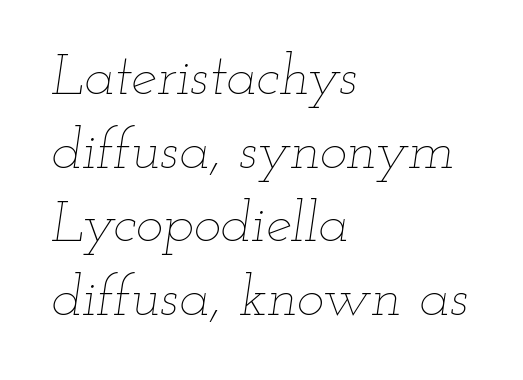
Leftover space on each line is placed entirely after the last word. Standard letterfit; no display-style spreading of the glyphs. The letters are slanted; this is an italic face. The block of text has a typical density, with ordinary space between rows. Proportional: the letters do not fall into vertical columns.
